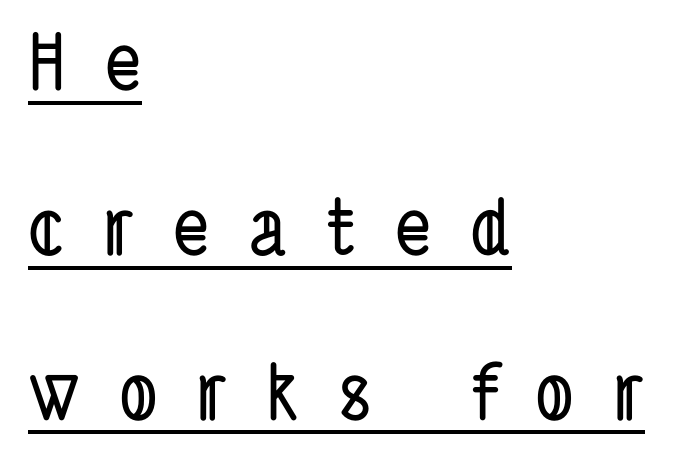
Loose tracking; the words dissolve into strings of separated letters. A baseline rule has been typeset under these characters. Think of a printed novel: that variable character pitch is what you see here. The typesetter chose a ragged-right arrangement here.
